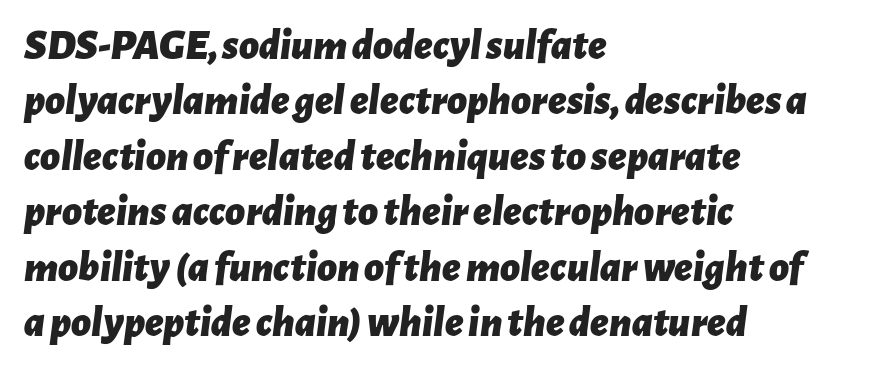
Underlining? Definitely not there. This is oblique type, the kind used for emphasis or titles. These lines stack with their left ends in a neat column. Strokes here are thick enough to call this a true bold. Each word holds together tightly as a unit, with standard inter-letter gaps.
